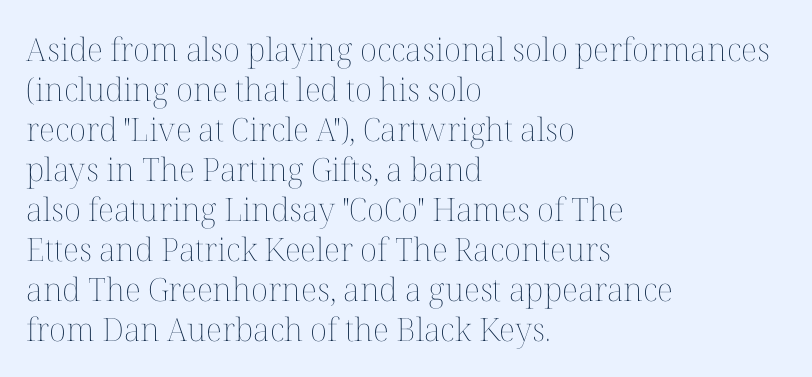
Caption: standard tracking, unaltered. The specimen reads as upright at a glance. The strokes are not fattened; the text isn't bold. A typesetter would call this leading conventional body-copy spacing. Unmarked baselines from the first word to the last.
